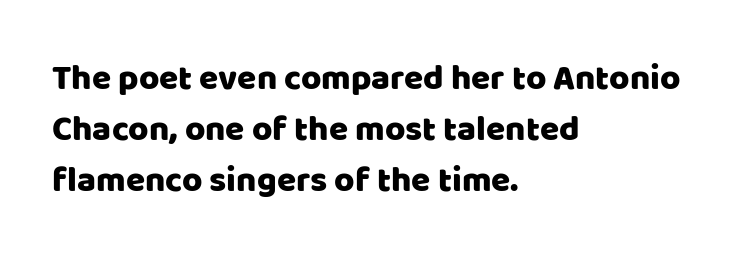
Q: Is the text italic (slanted)? A: No, it is upright.
Q: Is the typeface a serif or a sans-serif typeface? A: Sans-serif.
Q: Is the text underlined? A: No.
Q: How is the paragraph aligned? A: Left-aligned.
Q: Is the spacing between letters normal or unusually wide? A: Normal.
Q: Is the spacing between lines tight, normal or loose? A: Normal.
Q: Width (condensed, normal, or wide)? A: Normal.
Q: Stroke contrast? A: Low.
Q: x-height? A: Large.
Q: Monospaced? A: No.
